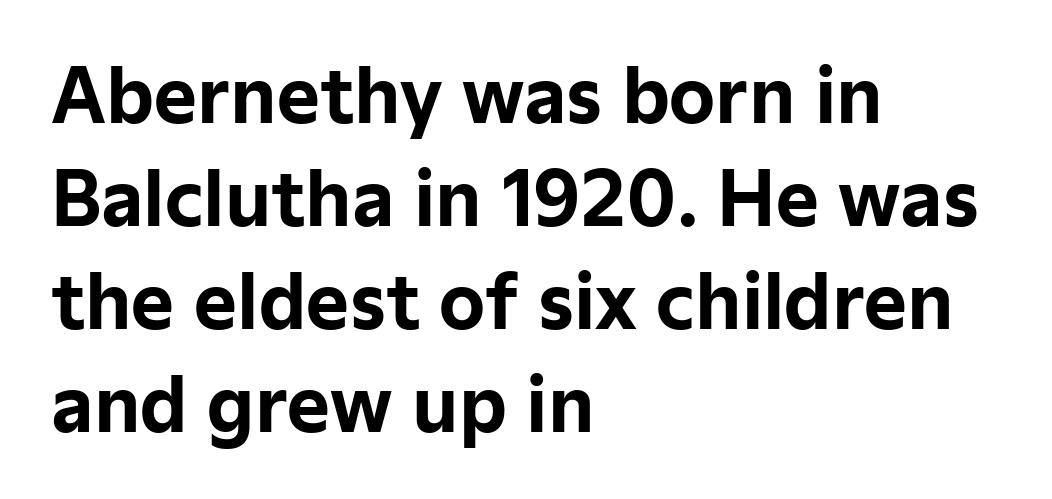
Q: Is the text bold? A: Yes.
Q: Is the text italic (slanted)? A: No, it is upright.
Q: Is the typeface a serif or a sans-serif typeface? A: Sans-serif.
Q: Is the text underlined? A: No.
Q: How is the paragraph aligned? A: Left-aligned.
Q: Is the spacing between letters normal or unusually wide? A: Normal.
Q: Is the spacing between lines tight, normal or loose? A: Normal.
Q: Width (condensed, normal, or wide)? A: Normal.
Q: Stroke contrast? A: Low.
Q: x-height? A: Medium.
Q: Monospaced? A: No.
